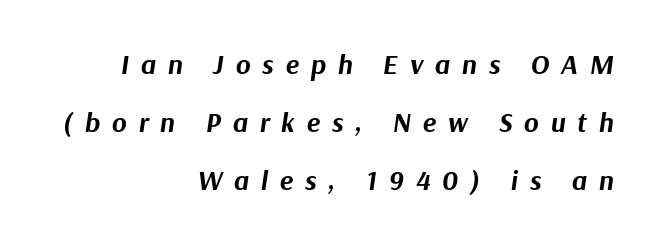
The image shows 28 px bold type, italic (leaning right); set right-aligned, loose line spacing (2.07x), unusually wide letter spacing (+0.42 em), not underlined; medium stroke contrast and a medium x-height.
